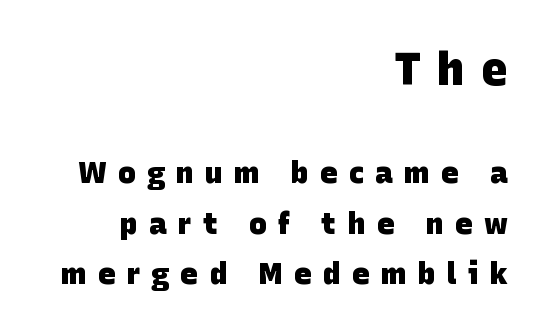
Q: Is the text bold? A: Yes.
Q: Is the typeface a serif or a sans-serif typeface? A: Sans-serif.
Q: Is the text underlined? A: No.
Q: How is the paragraph aligned? A: Right-aligned.
Q: Is the spacing between letters normal or unusually wide? A: Unusually wide.
Q: Is the spacing between lines tight, normal or loose? A: Normal.
Q: Which block of text is set in a larger size, the first (top) or the second (bottom)? A: The first (top) one.
Q: Width (condensed, normal, or wide)? A: Normal.
Q: Stroke contrast? A: Low.
Q: x-height? A: Large.
Q: Monospaced? A: No.
